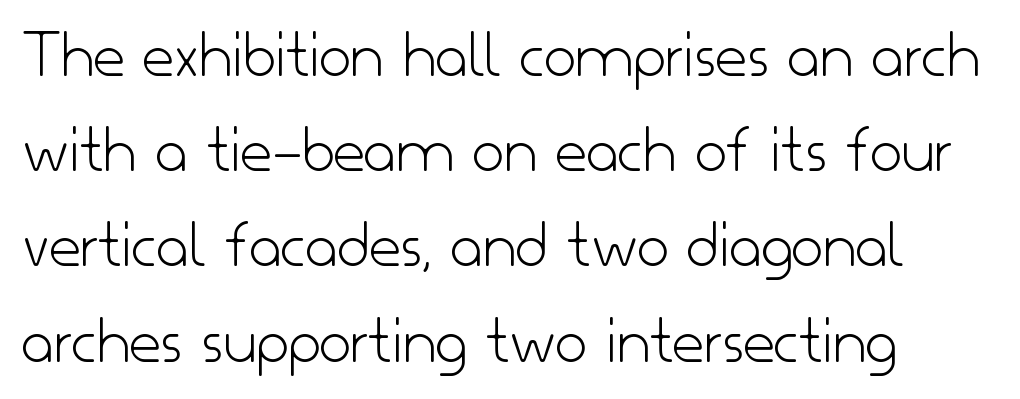
Counters stay open thanks to moderate or lighter strokes. Each letter keeps its own natural width here, so spacing adapts to shape. The axis of the letterforms is exactly vertical. A student would call this left alignment; a typographer would say flush left, rag right.
